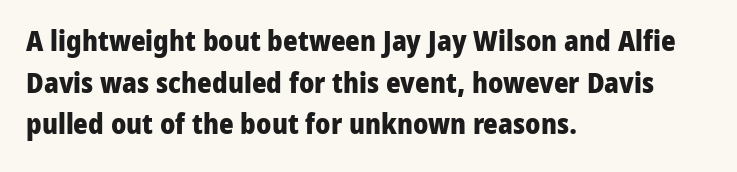
Q: Is the text bold? A: Yes.
Q: Is the text italic (slanted)? A: No, it is upright.
Q: Is the typeface a serif or a sans-serif typeface? A: Sans-serif.
Q: Is the text underlined? A: No.
Q: How is the paragraph aligned? A: Left-aligned.
Q: Is the spacing between letters normal or unusually wide? A: Normal.
Q: Is the spacing between lines tight, normal or loose? A: Normal.
Q: Width (condensed, normal, or wide)? A: Normal.
Q: Stroke contrast? A: Low.
Q: x-height? A: Medium.
Q: Monospaced? A: No.
